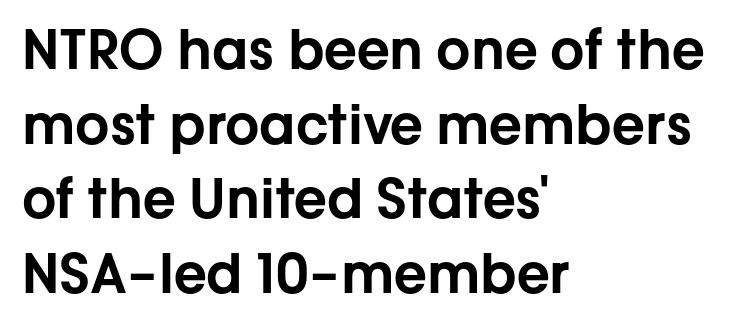
A normal amount of white space separates one row of letters from the next. The line texture is even and compact thanks to regular tracking. Has an underline been added? It has not. Is the block centered? No — it sits flush against the left margin. The face used here is proportionally spaced, like ordinary book or web type. Is this a sans? Yes — the strokes have no serifs.
